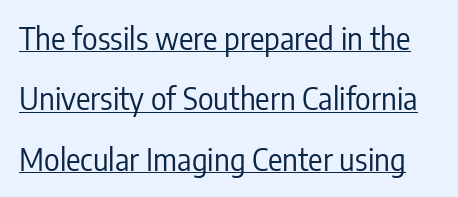
This is the regular roman posture of the typeface. How would I describe the line gaps? Wide and relaxed. Think standard paragraph weight, or any step lighter than that. Observe the ordinary spacing: letters are neighbours, not strangers. Is there an underline? Yes — a line sits under the letters. This is sans-serif lettering, the kind often seen on screens and signage.
